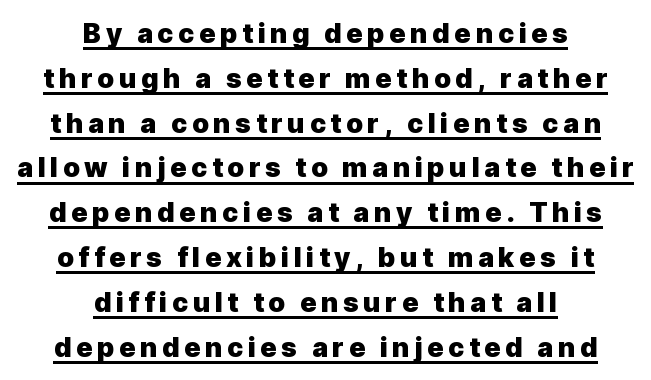
The image shows 27 px bold type, upright; set centered, normal line spacing (1.66x), underlined.
